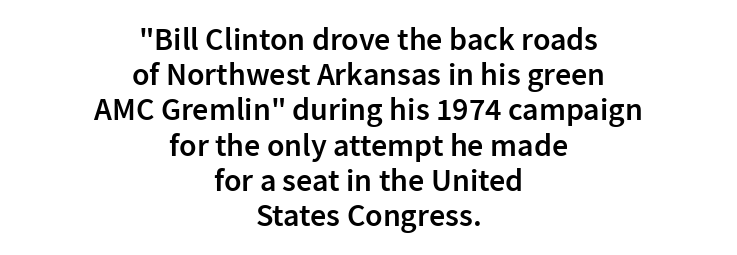
The designer went with a sans here, leaving each stem footless. Lines of text with bare space underneath. The line texture is even and compact thanks to regular tracking. This sample has the flowing, uneven cadence of proportional lettering.
